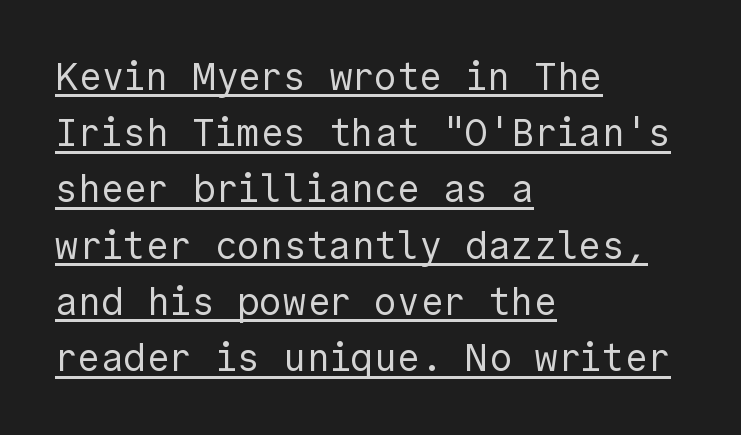
Successive baselines arrive at the customary interval. On a weight scale, this lands at 450 or below. You can tell it's not italic because the verticals are truly vertical. You can see a thin bar hugging the bottom of the glyphs.
